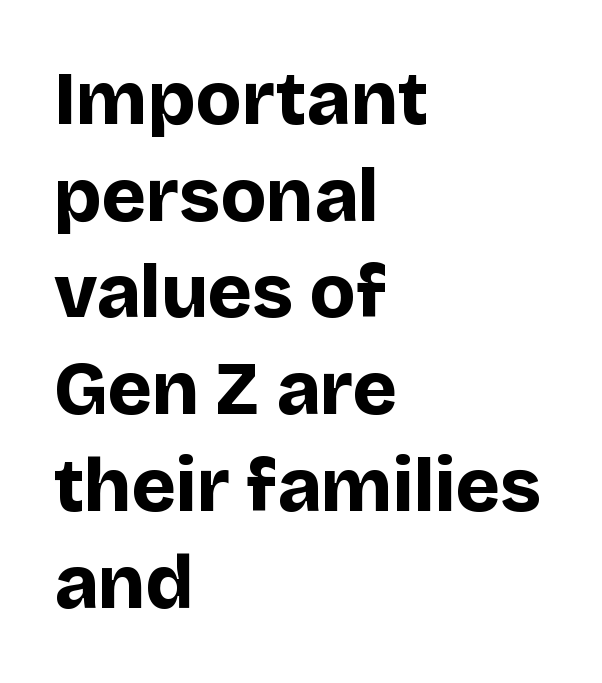
{"serif": "no", "italic": "no", "bold": "yes", "weight": "bold", "width": "normal", "stroke_contrast": "low", "x_height": "large", "monospaced": "no", "underline": "no", "align": "left", "line_spacing": "normal", "line_spacing_ratio": 1.29, "letter_spacing": "normal", "letter_spacing_em": 0.0, "glyph_px": 75}
